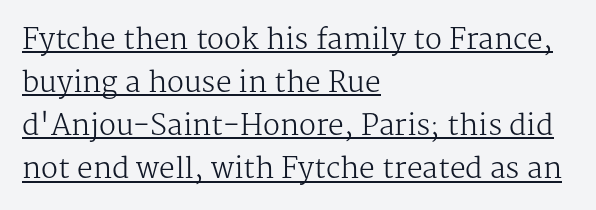
{"serif": "yes", "italic": "no", "bold": "no", "weight": "regular", "width": "normal", "stroke_contrast": "medium", "x_height": "medium", "monospaced": "no", "underline": "yes", "align": "left", "line_spacing": "normal", "line_spacing_ratio": 1.54, "letter_spacing": "normal", "letter_spacing_em": 0.0, "glyph_px": 28}
